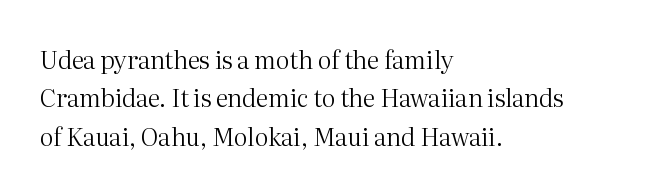
{"italic": "no", "bold": "no", "underline": "no", "align": "left", "line_spacing": "normal", "line_spacing_ratio": 1.6, "letter_spacing": "normal", "letter_spacing_em": 0.0, "glyph_px": 24}
